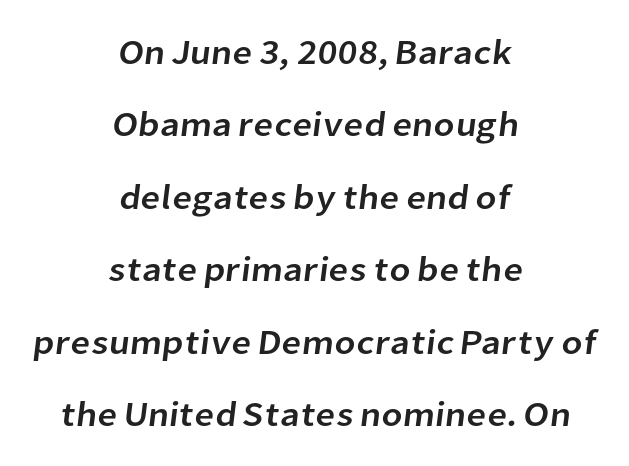
The image shows 35 px sans-serif type; set centered, loose line spacing (2.07x), normal letter spacing, not underlined; low stroke contrast and a medium x-height.
